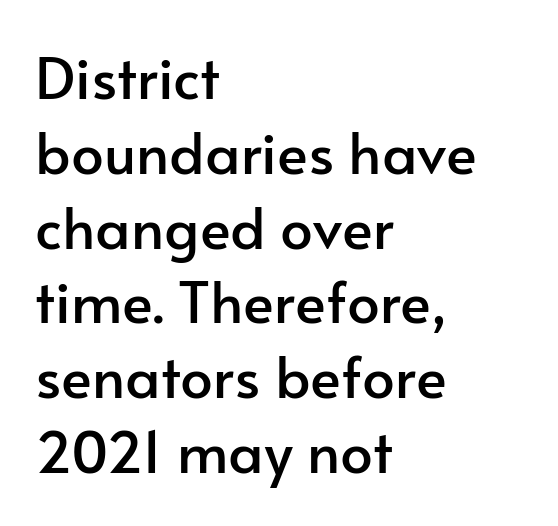
{"serif": "no", "italic": "no", "width": "normal", "stroke_contrast": "low", "x_height": "small", "monospaced": "no", "underline": "no", "align": "left", "line_spacing": "normal", "line_spacing_ratio": 1.29, "letter_spacing": "normal", "letter_spacing_em": 0.0, "glyph_px": 58}
